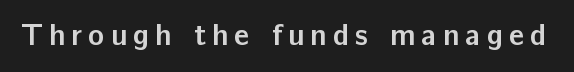
The image shows 30 px semibold sans-serif type, upright; set unusually wide letter spacing (+0.2 em), not underlined; low stroke contrast and a medium x-height.
